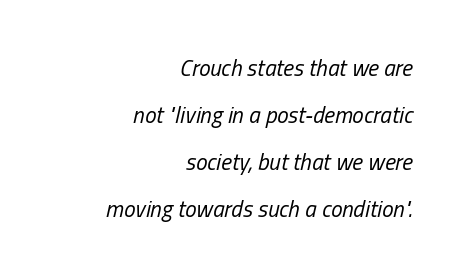
Compared with typical paragraphs, the rows here are farther apart. This sample uses plain, unmodified letter spacing. Clear beneath every line of the passage. The lines are quadded right. The font is comparable to plain body text, perhaps lighter.
